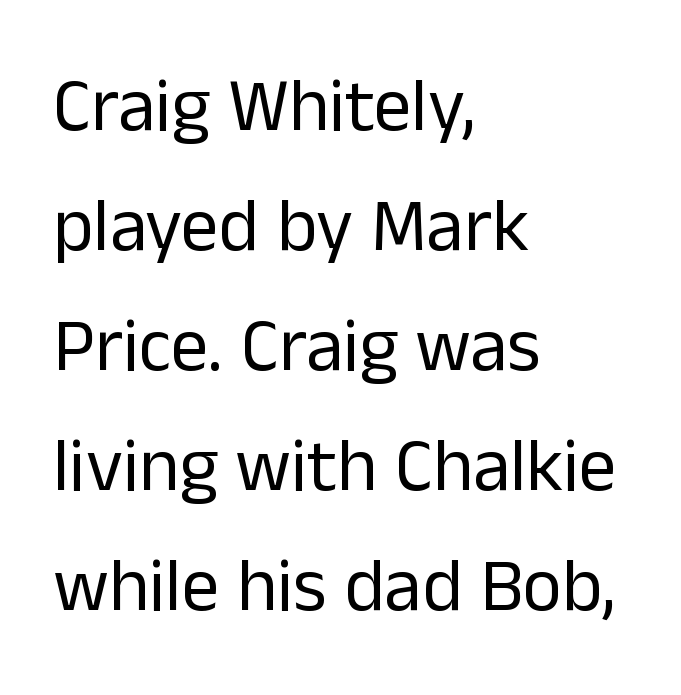
The image shows 75 px regular-weight sans-serif type, upright; set left-aligned, normal line spacing (1.6x), normal letter spacing, not underlined; low stroke contrast and a medium x-height.
